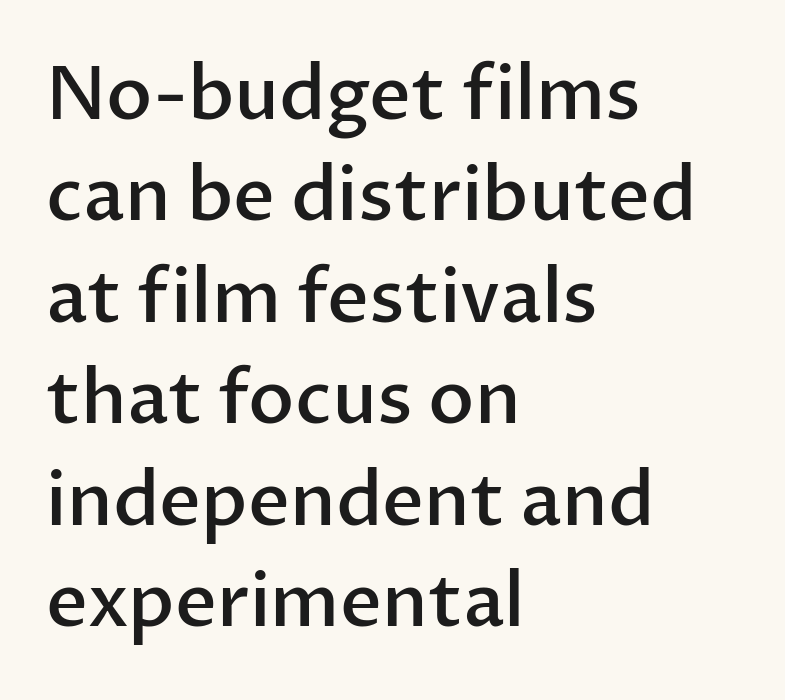
The image shows 73 px semibold sans-serif type, upright; set left-aligned, normal line spacing (1.39x), normal letter spacing, not underlined; low stroke contrast and a medium x-height.
